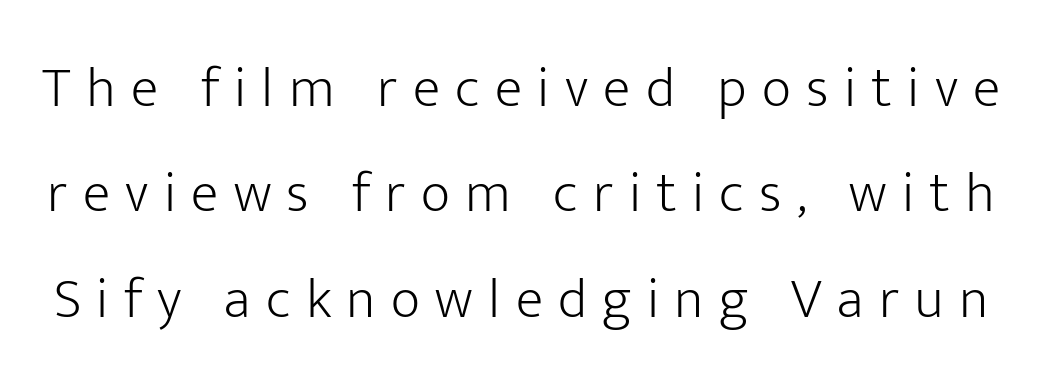
The image shows 57 px light sans-serif type, upright; set line spacing 1.85x, unusually wide letter spacing (+0.27 em), not underlined; low stroke contrast and a medium x-height.
